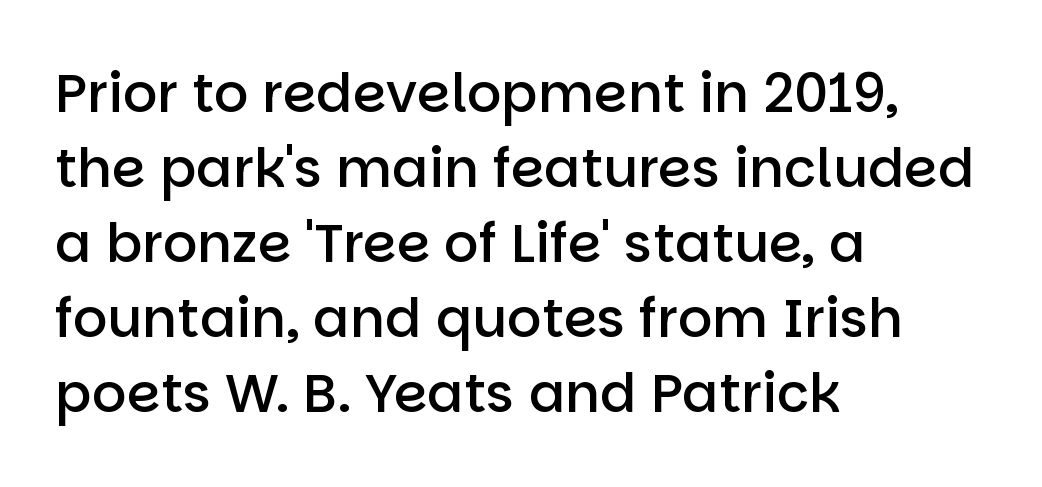
Q: Is the text bold? A: Semi-bold.
Q: Is the text italic (slanted)? A: No, it is upright.
Q: Is the typeface a serif or a sans-serif typeface? A: Sans-serif.
Q: Is the text underlined? A: No.
Q: How is the paragraph aligned? A: Left-aligned.
Q: Is the spacing between letters normal or unusually wide? A: Normal.
Q: Is the spacing between lines tight, normal or loose? A: Normal.
Q: Width (condensed, normal, or wide)? A: Normal.
Q: Stroke contrast? A: Low.
Q: x-height? A: Large.
Q: Monospaced? A: No.
